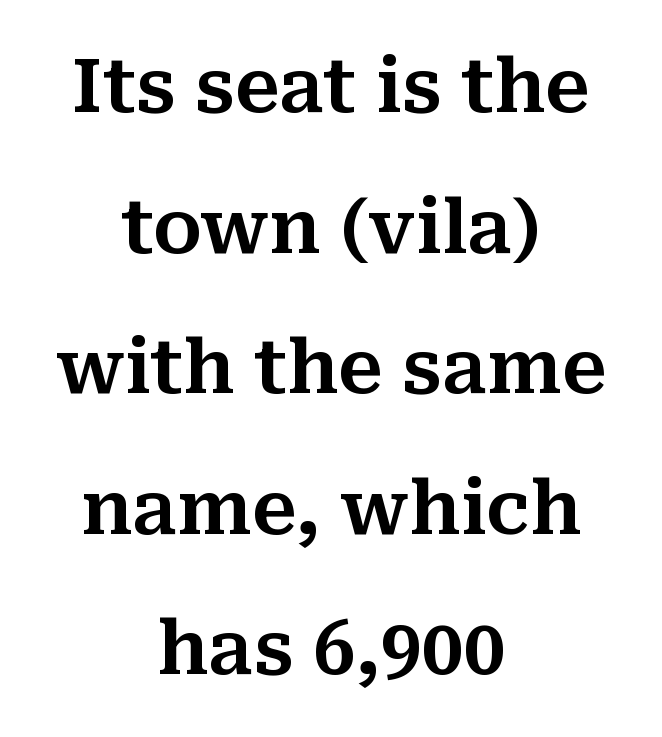
{"serif": "yes", "italic": "no", "width": "normal", "stroke_contrast": "medium", "x_height": "medium", "monospaced": "no", "underline": "no", "align": "center", "line_spacing": "loose", "line_spacing_ratio": 1.9, "letter_spacing": "normal", "letter_spacing_em": 0.0, "glyph_px": 74}
